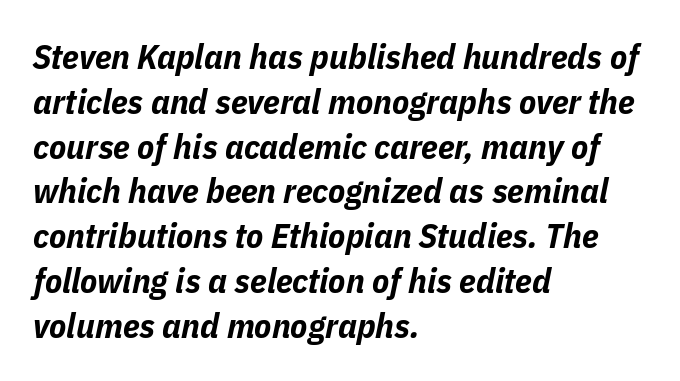
Slanted lettering throughout. Line starts are locked; line ends wander. What's the leading like? Ordinary, nothing unusual. A clean baseline with only descenders dipping below it. The font is running at its bold setting.
